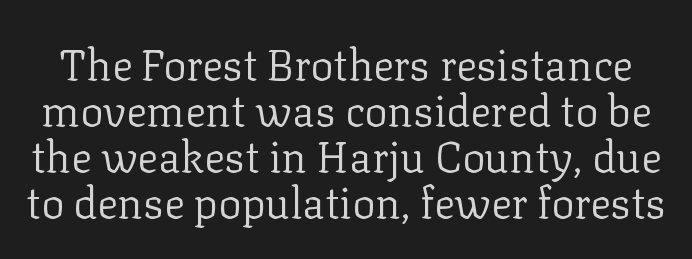
{"serif": "yes", "italic": "no", "bold": "no", "weight": "regular", "width": "normal", "stroke_contrast": "low", "x_height": "medium", "monospaced": "no", "underline": "no", "line_spacing": "tight", "line_spacing_ratio": 1.07, "letter_spacing": "normal", "letter_spacing_em": 0.0, "glyph_px": 43}
